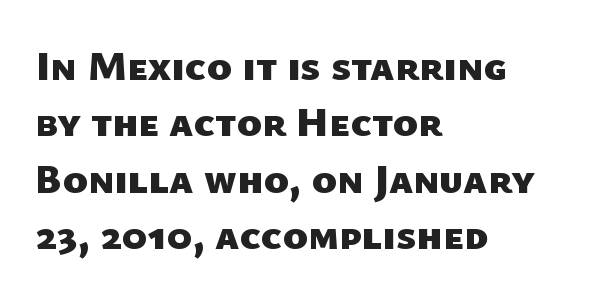
Q: Is the text bold? A: Yes.
Q: Is the typeface a serif or a sans-serif typeface? A: Sans-serif.
Q: Is the text underlined? A: No.
Q: How is the paragraph aligned? A: Left-aligned.
Q: Is the spacing between letters normal or unusually wide? A: Normal.
Q: Is the spacing between lines tight, normal or loose? A: Normal.
Q: Width (condensed, normal, or wide)? A: Normal.
Q: Stroke contrast? A: Low.
Q: x-height? A: Medium.
Q: Monospaced? A: No.
